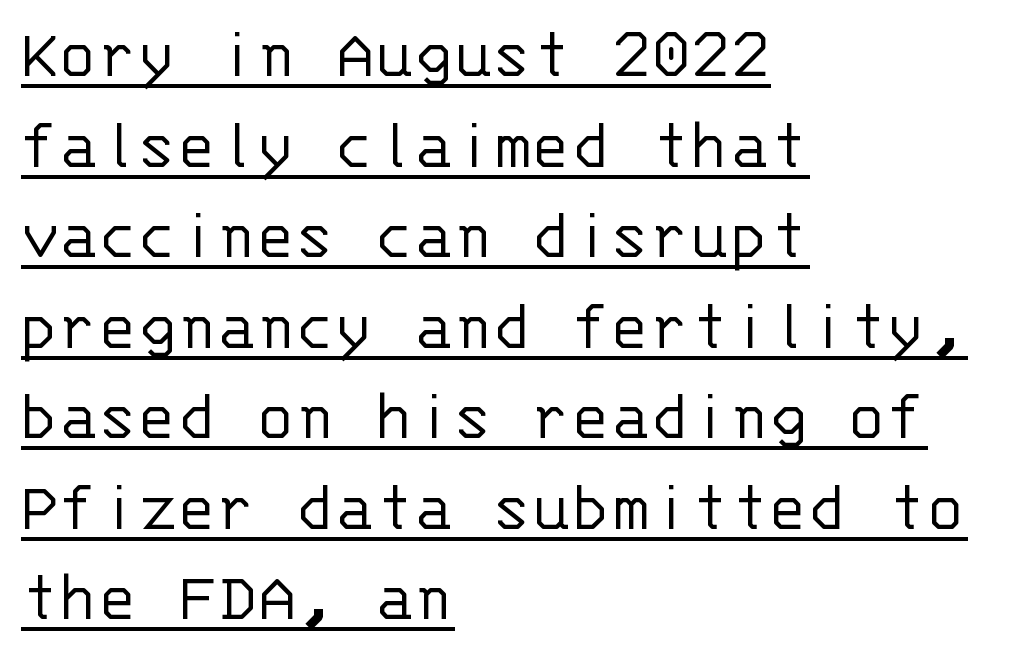
{"serif": "no", "italic": "no", "bold": "no", "weight": "light", "width": "normal", "stroke_contrast": "low", "x_height": "large", "monospaced": "yes", "underline": "yes", "align": "left", "line_spacing_ratio": 1.24, "letter_spacing": "normal", "letter_spacing_em": 0.0, "glyph_px": 73}
